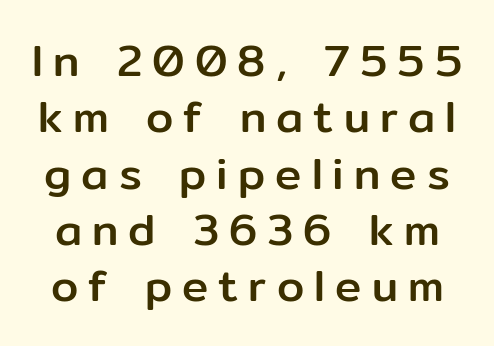
The image shows 44 px sans-serif type, upright; set normal line spacing (1.28x), unusually wide letter spacing (+0.23 em), not underlined; low stroke contrast and a medium x-height.
